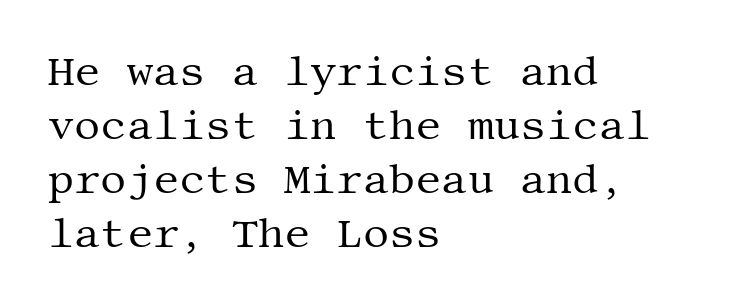
{"serif": "yes", "italic": "no", "bold": "no", "weight": "regular", "width": "normal", "stroke_contrast": "medium", "x_height": "large", "underline": "no", "align": "left", "line_spacing": "normal", "line_spacing_ratio": 1.32, "letter_spacing": "normal", "letter_spacing_em": 0.0, "glyph_px": 41}
